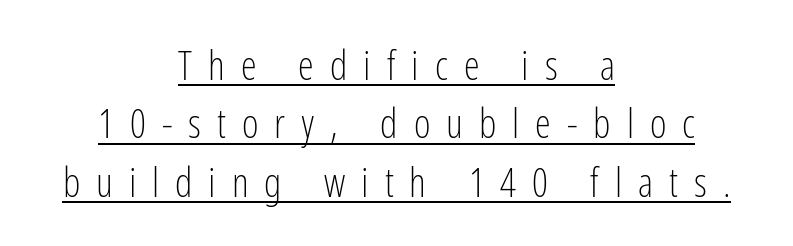
Q: Is the text bold? A: No.
Q: Is the text italic (slanted)? A: No, it is upright.
Q: Is the typeface a serif or a sans-serif typeface? A: Sans-serif.
Q: Is the text underlined? A: Yes.
Q: How is the paragraph aligned? A: Centered.
Q: Is the spacing between letters normal or unusually wide? A: Unusually wide.
Q: Is the spacing between lines tight, normal or loose? A: Normal.
Q: Width (condensed, normal, or wide)? A: Condensed.
Q: Stroke contrast? A: Low.
Q: x-height? A: Medium.
Q: Monospaced? A: No.
